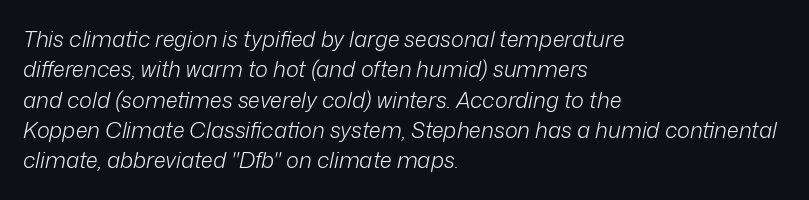
Q: Is the text bold? A: No.
Q: Is the text italic (slanted)? A: Yes, it leans right by about 12 degrees.
Q: Is the text underlined? A: No.
Q: How is the paragraph aligned? A: Left-aligned.
Q: Is the spacing between letters normal or unusually wide? A: Normal.
Q: Is the spacing between lines tight, normal or loose? A: Normal.
